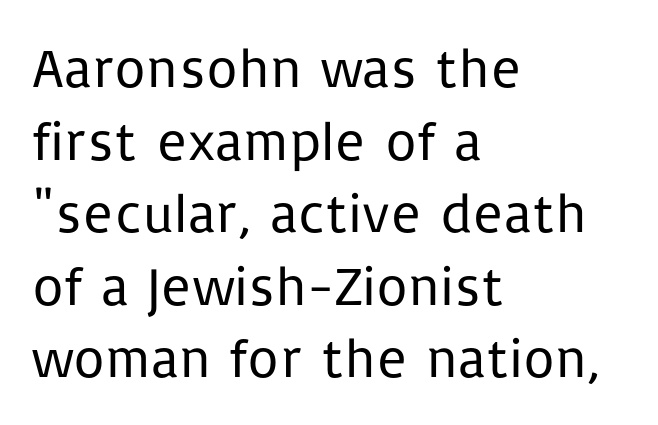
The image shows 55 px regular-weight sans-serif type, upright; set left-aligned, normal line spacing (1.32x), normal letter spacing, not underlined; low stroke contrast and a medium x-height.
